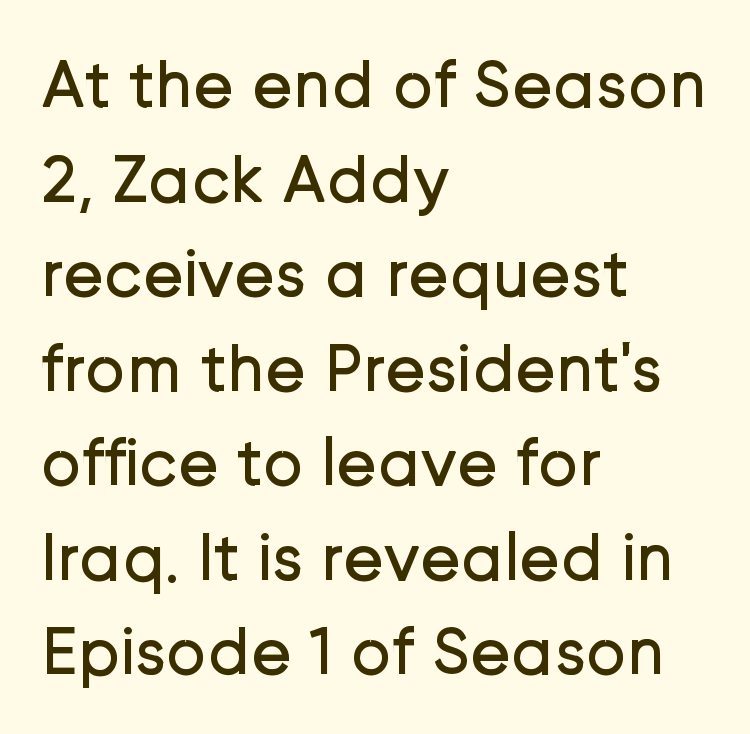
Rule under the text: the space is simply empty. A student would call this left alignment; a typographer would say flush left, rag right. Compared with typical paragraphs, the rows here are spaced about the same. Observe the ordinary spacing: letters are neighbours, not strangers.
